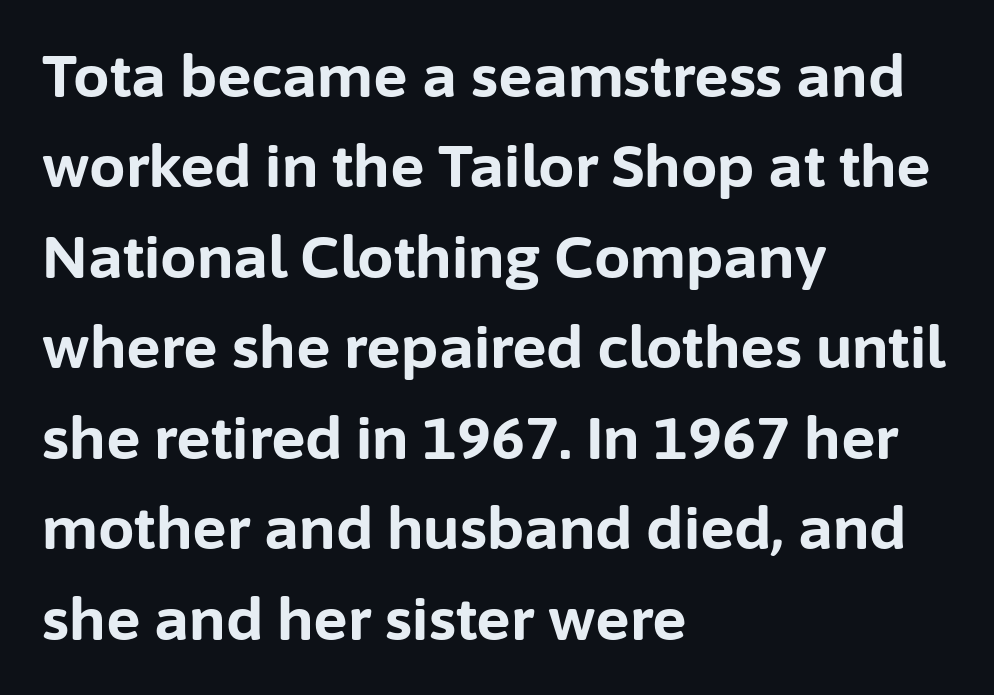
Notice how the stems are strictly vertical — no italics here. To sum up the face: it is a sans, with no serifs. In CSS terms this would be text-align: left. Nobody touched the tracking dial on this one. The strip under each line holds only bare page.
